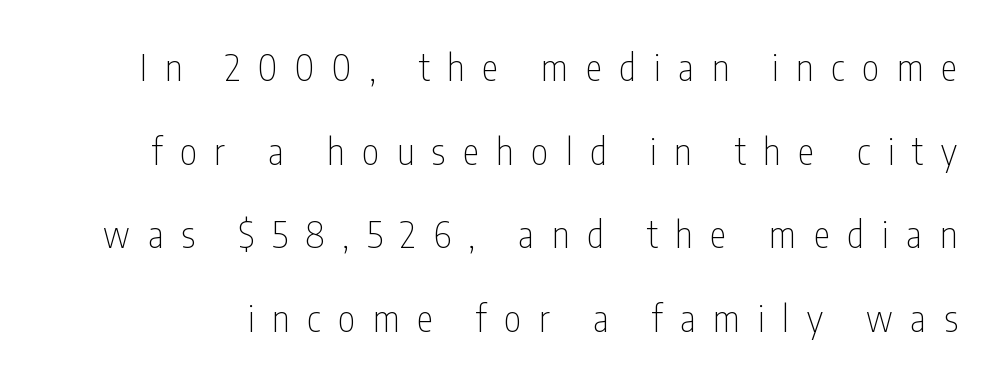
Q: Is the text bold? A: No.
Q: Is the text italic (slanted)? A: No, it is upright.
Q: Is the typeface a serif or a sans-serif typeface? A: Sans-serif.
Q: Is the text underlined? A: No.
Q: Is the spacing between letters normal or unusually wide? A: Unusually wide.
Q: Is the spacing between lines tight, normal or loose? A: Loose.
Q: Width (condensed, normal, or wide)? A: Condensed.
Q: Stroke contrast? A: Low.
Q: x-height? A: Medium.
Q: Monospaced? A: No.
